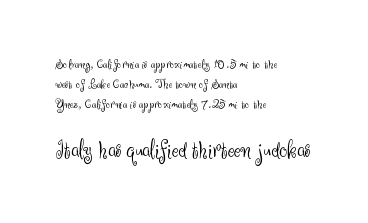
{"italic": "no", "bold": "no", "underline": "no", "align": "left", "line_spacing": "normal", "line_spacing_ratio": 1.43, "letter_spacing": "normal", "letter_spacing_em": 0.0, "larger_block": "second", "size_ratio": 1.79, "glyph_px": 25}
